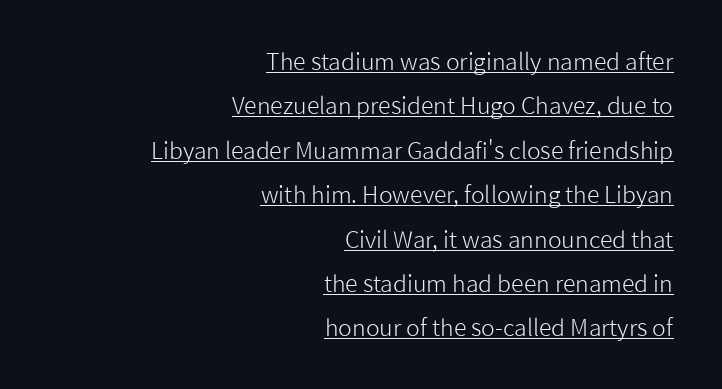
Q: Is the text bold? A: No.
Q: Is the text italic (slanted)? A: No, it is upright.
Q: Is the text underlined? A: Yes.
Q: How is the paragraph aligned? A: Right-aligned.
Q: Is the spacing between letters normal or unusually wide? A: Normal.
Q: Is the spacing between lines tight, normal or loose? A: Loose.
